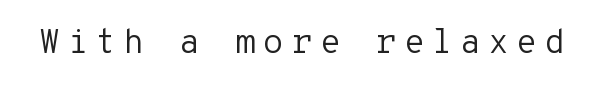
{"serif": "no", "italic": "no", "bold": "no", "weight": "regular", "width": "normal", "stroke_contrast": "low", "x_height": "medium", "monospaced": "yes", "underline": "no", "letter_spacing": "wide", "letter_spacing_em": 0.21, "glyph_px": 34}
